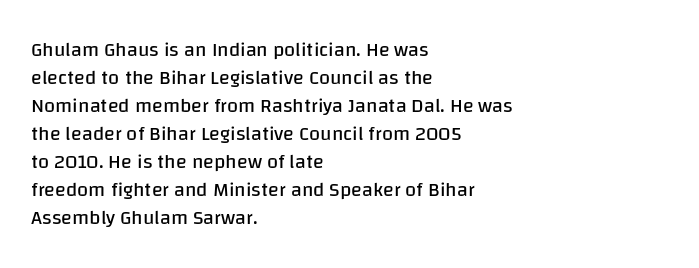
A roman cut, with each character standing at attention. Compared with a centered layout, this one pins lines to the left instead. Evenly set lines give the paragraph a standard silhouette. Heft: none added — not bold. The baseline area is clear.
